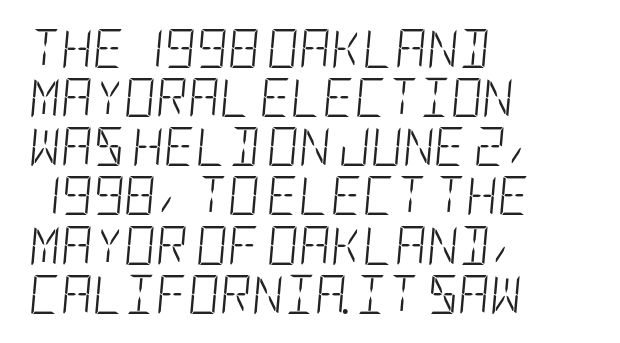
The compositor pushed each line to the left boundary. Baseline-to-baseline distance is the conventional proportion of letter height. Italic? Definitely — the glyphs are oblique. This reads as an unemphasized weight, regular at the heaviest. Observe the ordinary spacing: letters are neighbours, not strangers.
